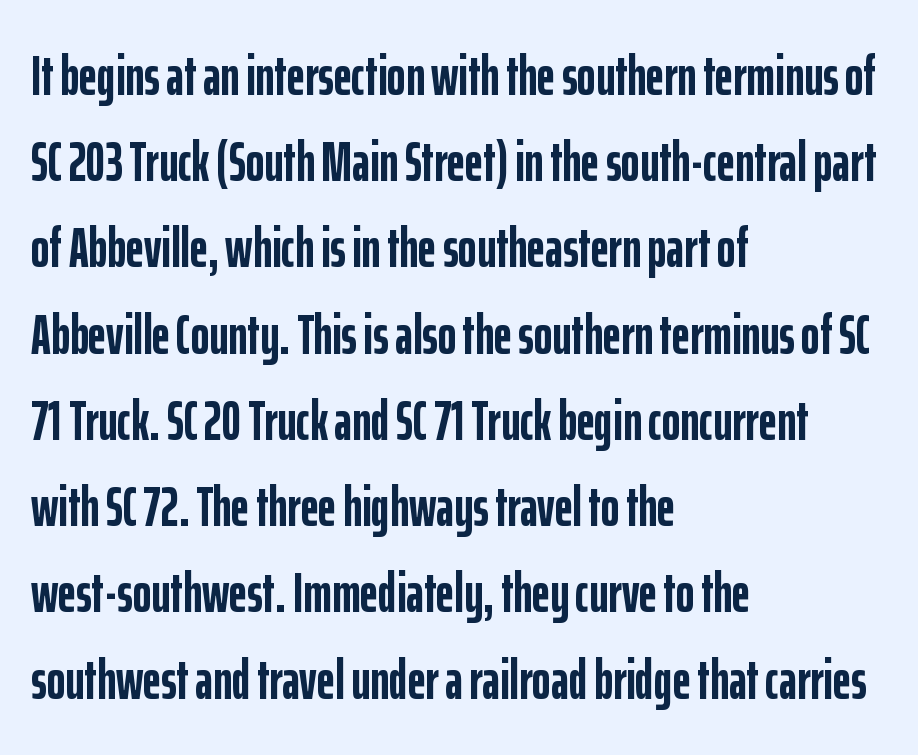
Q: Is the text bold? A: Yes.
Q: Is the text italic (slanted)? A: No, it is upright.
Q: Is the typeface a serif or a sans-serif typeface? A: Sans-serif.
Q: Is the text underlined? A: No.
Q: How is the paragraph aligned? A: Left-aligned.
Q: Is the spacing between letters normal or unusually wide? A: Normal.
Q: Is the spacing between lines tight, normal or loose? A: Normal.
Q: Width (condensed, normal, or wide)? A: Condensed.
Q: Stroke contrast? A: Low.
Q: x-height? A: Medium.
Q: Monospaced? A: No.
